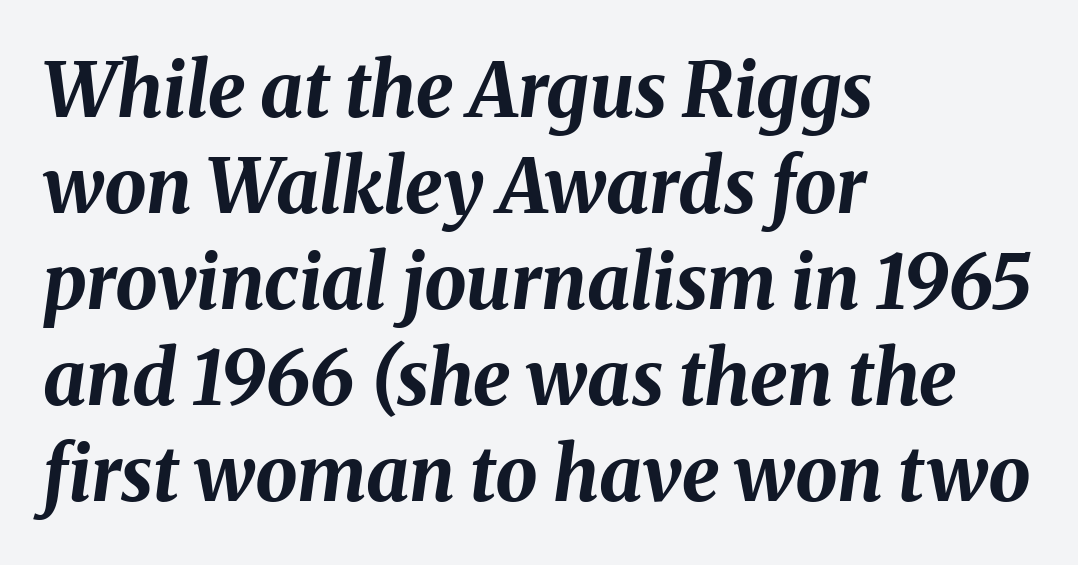
This block has exactly the height ordinary leading produces. The space directly below the letters is spotless. A typesetter would call this proportional, since set widths differ per character. Tracking here is standard; glyphs follow each other at the usual distance.
